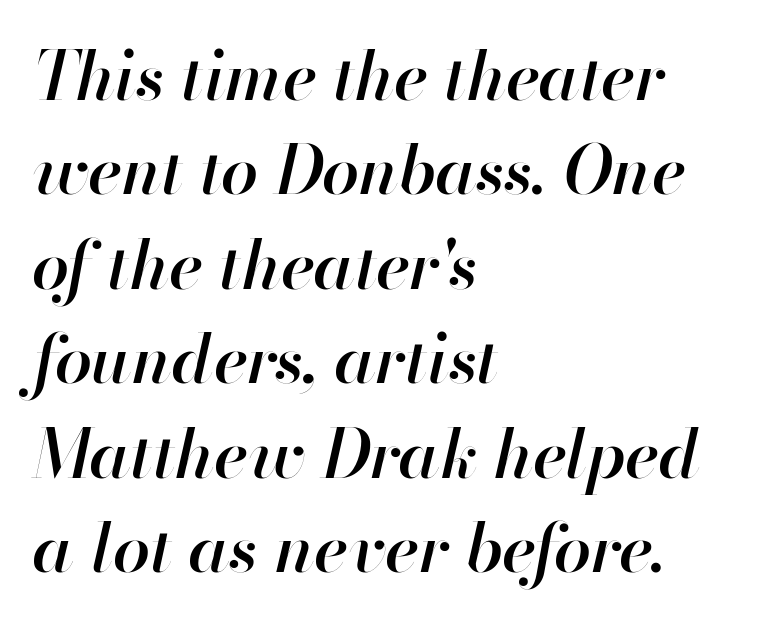
The type is set solid horizontally, with unmodified tracking. Unmarked baselines from the first word to the last. The characters look somewhat weighty, a semibold short of true bold. Rendered with sloped, italic letterforms. Every row of glyphs begins at an identical x-position on the left.
